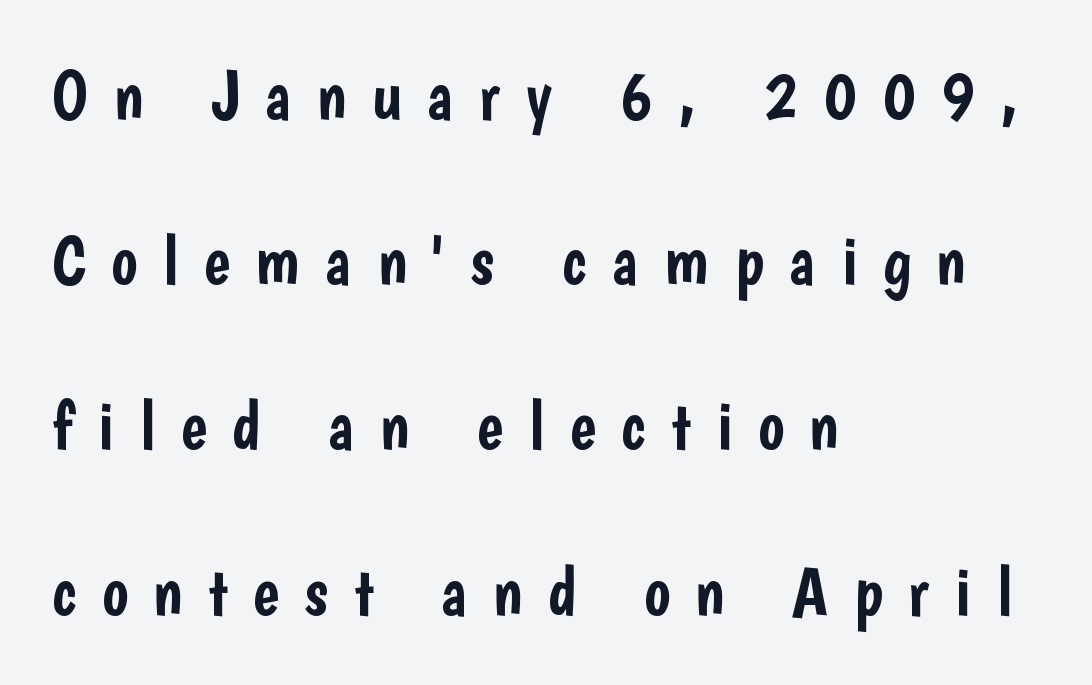
{"serif": "no", "italic": "no", "width": "condensed", "stroke_contrast": "low", "x_height": "medium", "monospaced": "no", "underline": "no", "align": "left", "line_spacing": "loose", "line_spacing_ratio": 2.36, "letter_spacing": "wide", "letter_spacing_em": 0.36, "glyph_px": 70}
